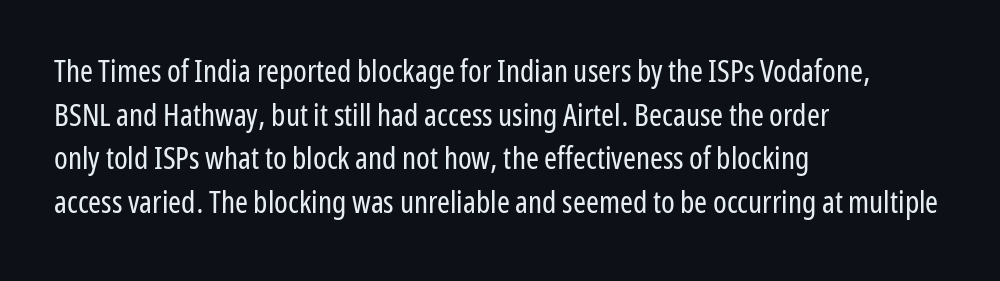
Check under the words: just untouched page. Students, observe: this is what conventionally led text looks like. The rendering keeps characters at their native spacing. Italic: no, the glyphs are upright roman.
